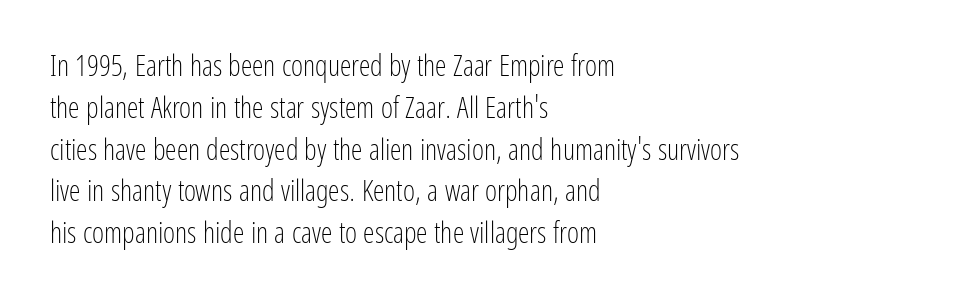
A typesetter would mark this as roman, not italic. The characters display no serif detailing; their extremities are plain. Is this a fixed-width face? No — the glyphs have proportional, varying widths. Line spacing here is normal. Leftover space on each line is placed entirely after the last word. Descenders hang freely into open space.
